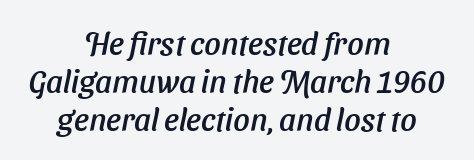
Q: Is the typeface a serif or a sans-serif typeface? A: Serif.
Q: Is the text underlined? A: No.
Q: How is the paragraph aligned? A: Centered.
Q: Is the spacing between letters normal or unusually wide? A: Normal.
Q: Width (condensed, normal, or wide)? A: Normal.
Q: Stroke contrast? A: Low.
Q: x-height? A: Medium.
Q: Monospaced? A: No.
